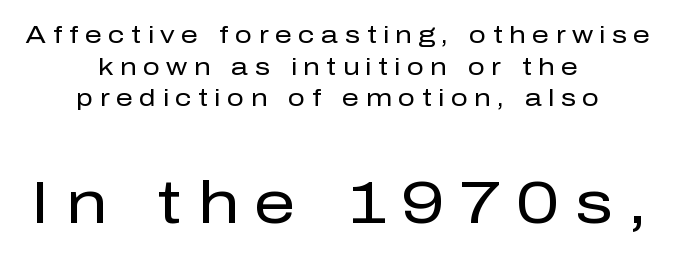
{"serif": "no", "italic": "no", "bold": "no", "weight": "regular", "width": "normal", "stroke_contrast": "low", "x_height": "medium", "monospaced": "no", "underline": "no", "align": "center", "line_spacing": "normal", "line_spacing_ratio": 1.32, "letter_spacing": "wide", "letter_spacing_em": 0.27, "larger_block": "second", "size_ratio": 2.46, "glyph_px": 59}
